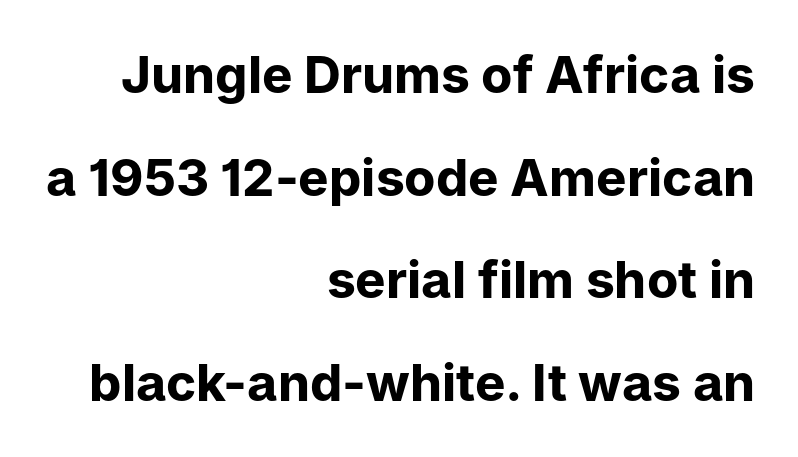
The image shows 51 px bold sans-serif type, upright; set right-aligned, loose line spacing (2.01x), normal letter spacing, not underlined; low stroke contrast and a medium x-height.
